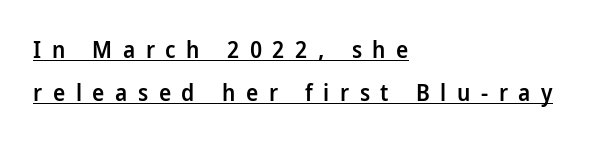
Tracking here is generous; glyphs stand well apart from one another. The font is running at a semibold setting, under full bold. This is roman type, the default non-slanted kind. Somebody hit Ctrl+U on this one — the words are underlined. The typesetter chose a ragged-right arrangement here.
